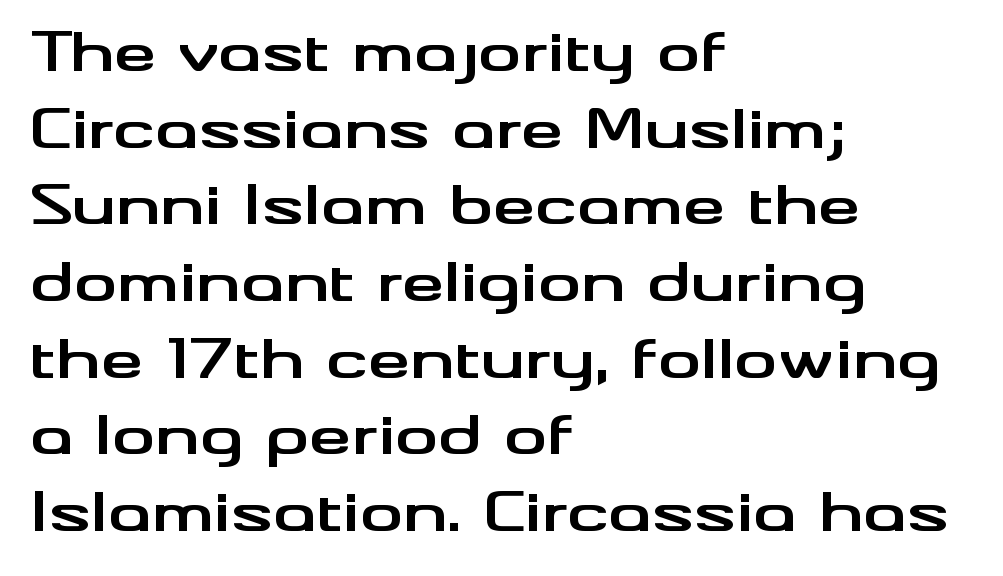
Q: Is the text bold? A: Yes.
Q: Is the text italic (slanted)? A: No, it is upright.
Q: Is the typeface a serif or a sans-serif typeface? A: Sans-serif.
Q: Is the text underlined? A: No.
Q: How is the paragraph aligned? A: Left-aligned.
Q: Is the spacing between letters normal or unusually wide? A: Normal.
Q: Is the spacing between lines tight, normal or loose? A: Normal.
Q: Width (condensed, normal, or wide)? A: Wide.
Q: Stroke contrast? A: Medium.
Q: x-height? A: Small.
Q: Monospaced? A: No.
